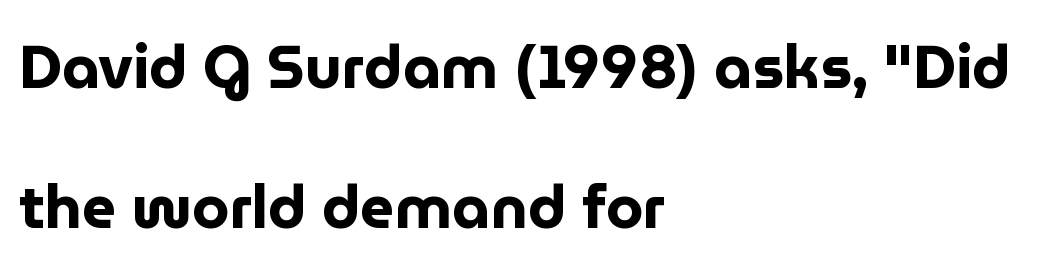
The image shows 60 px bold sans-serif type, upright; set left-aligned, loose line spacing (2.34x), normal letter spacing, not underlined; low stroke contrast and a medium x-height.
